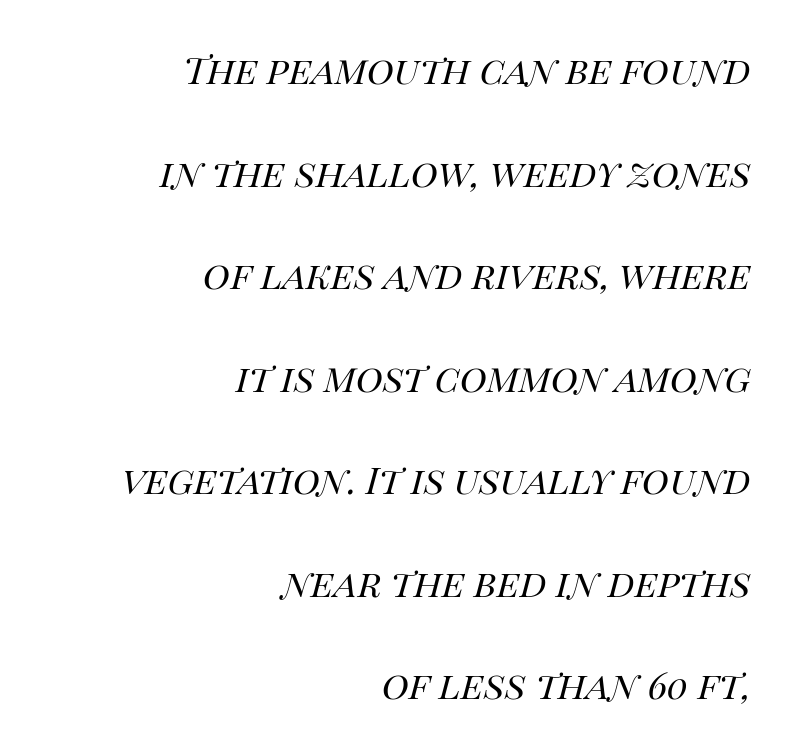
{"italic": "yes", "lean": "right", "slant_degrees": 14, "bold": "no", "weight": "regular", "width": "normal", "stroke_contrast": "high", "x_height": "large", "monospaced": "no", "underline": "no", "align": "right", "line_spacing": "loose", "line_spacing_ratio": 2.23, "letter_spacing": "normal", "letter_spacing_em": 0.0, "glyph_px": 46}
